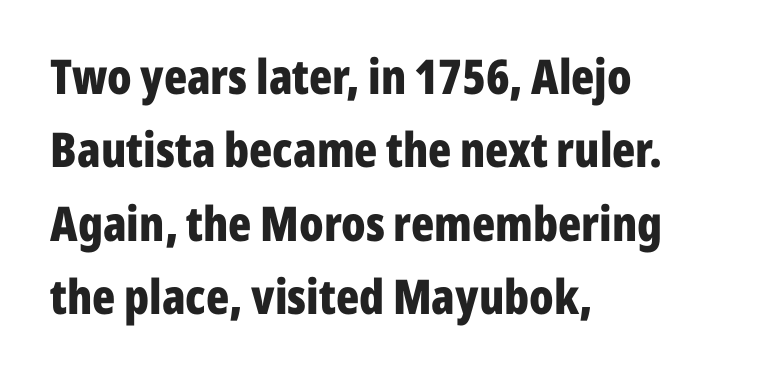
Q: Is the text bold? A: Yes.
Q: Is the text italic (slanted)? A: No, it is upright.
Q: Is the typeface a serif or a sans-serif typeface? A: Sans-serif.
Q: Is the text underlined? A: No.
Q: How is the paragraph aligned? A: Left-aligned.
Q: Is the spacing between letters normal or unusually wide? A: Normal.
Q: Is the spacing between lines tight, normal or loose? A: Normal.
Q: Width (condensed, normal, or wide)? A: Condensed.
Q: Stroke contrast? A: Low.
Q: x-height? A: Medium.
Q: Monospaced? A: No.
